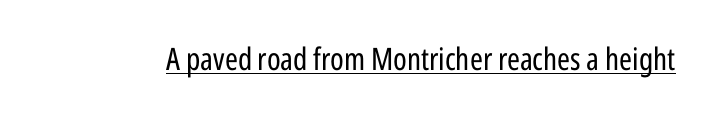
Q: Is the text bold? A: No.
Q: Is the text italic (slanted)? A: No, it is upright.
Q: Is the typeface a serif or a sans-serif typeface? A: Sans-serif.
Q: Is the text underlined? A: Yes.
Q: Is the spacing between letters normal or unusually wide? A: Normal.
Q: Width (condensed, normal, or wide)? A: Condensed.
Q: Stroke contrast? A: Low.
Q: x-height? A: Medium.
Q: Monospaced? A: No.
